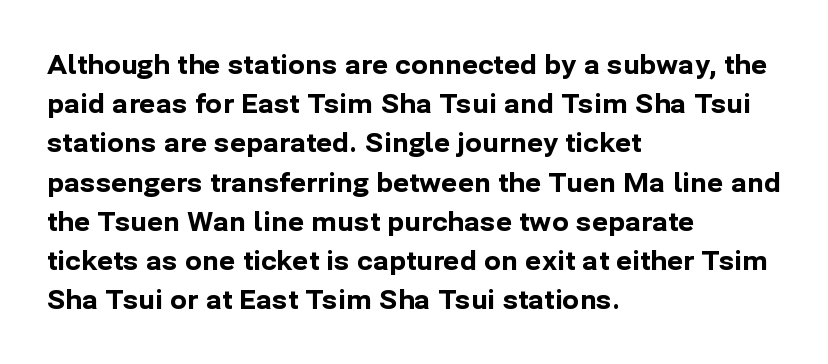
The image shows 25 px bold type, upright; set left-aligned, normal line spacing (1.57x), normal letter spacing, not underlined.
